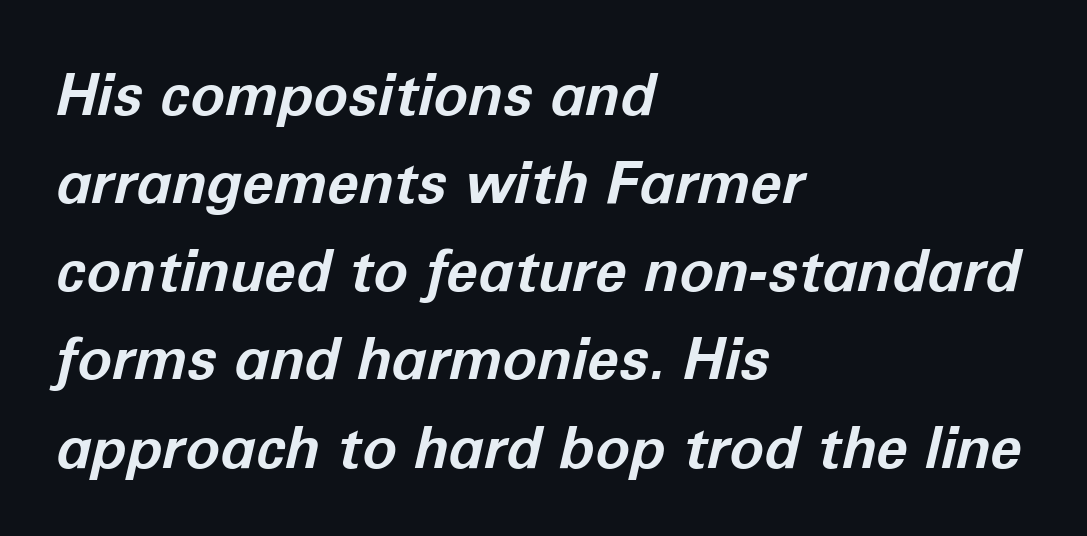
Q: Is the text bold? A: Yes.
Q: Is the text italic (slanted)? A: Yes, it leans right by about 12 degrees.
Q: Is the text underlined? A: No.
Q: How is the paragraph aligned? A: Left-aligned.
Q: Is the spacing between letters normal or unusually wide? A: Normal.
Q: Is the spacing between lines tight, normal or loose? A: Normal.
Q: Width (condensed, normal, or wide)? A: Normal.
Q: Stroke contrast? A: Low.
Q: x-height? A: Medium.
Q: Monospaced? A: No.
